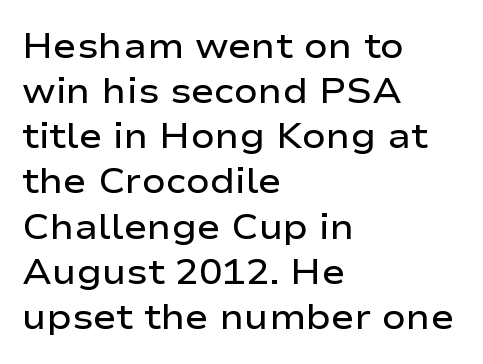
{"serif": "no", "italic": "no", "bold": "semi", "weight": "semibold", "width": "wide", "stroke_contrast": "low", "x_height": "medium", "monospaced": "no", "underline": "no", "align": "left", "line_spacing": "normal", "line_spacing_ratio": 1.29, "letter_spacing": "normal", "letter_spacing_em": 0.0, "glyph_px": 35}
